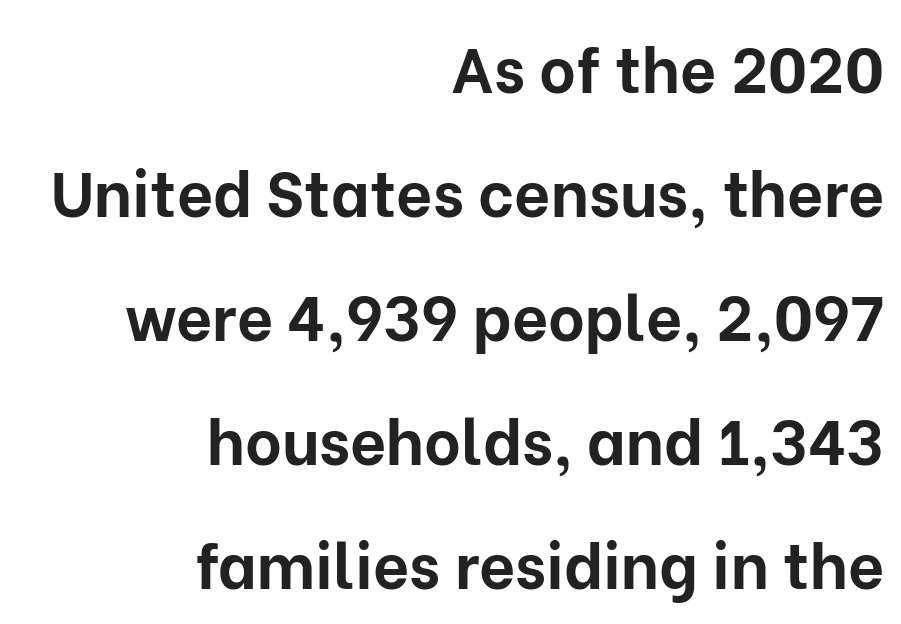
{"serif": "no", "italic": "no", "bold": "yes", "weight": "bold", "width": "normal", "stroke_contrast": "low", "x_height": "medium", "monospaced": "no", "underline": "no", "align": "right", "line_spacing": "loose", "line_spacing_ratio": 1.97, "letter_spacing": "normal", "letter_spacing_em": 0.0, "glyph_px": 63}
